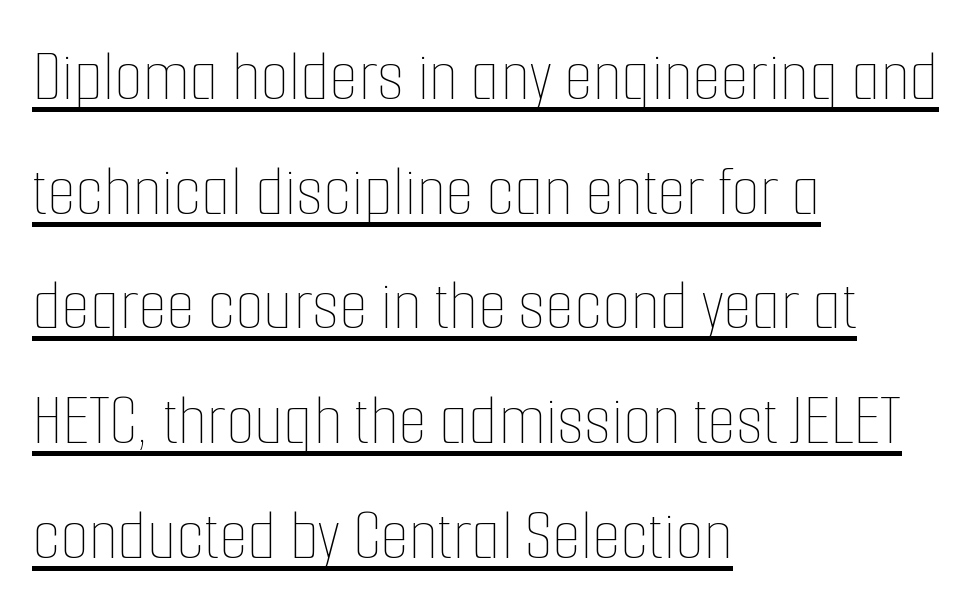
{"italic": "no", "bold": "no", "weight": "thin", "width": "condensed", "stroke_contrast": "low", "x_height": "medium", "monospaced": "no", "underline": "yes", "align": "left", "line_spacing": "normal", "line_spacing_ratio": 1.55, "letter_spacing": "normal", "letter_spacing_em": 0.0, "glyph_px": 74}
